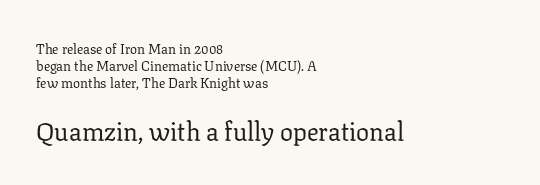
{"italic": "no", "bold": "no", "underline": "no", "align": "left", "line_spacing_ratio": 1.21, "letter_spacing": "normal", "letter_spacing_em": 0.0, "larger_block": "second", "size_ratio": 1.86, "glyph_px": 26}
